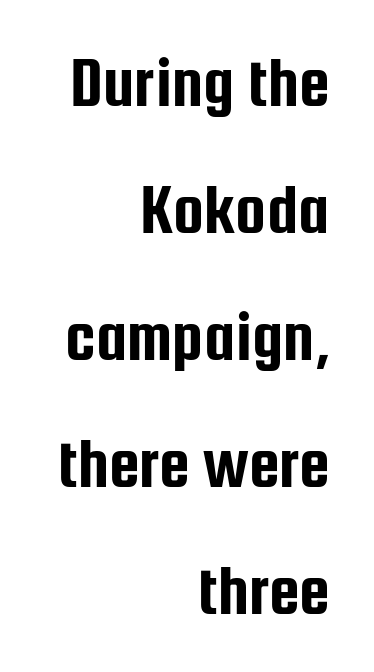
{"serif": "no", "italic": "no", "width": "condensed", "stroke_contrast": "low", "x_height": "medium", "monospaced": "no", "underline": "no", "align": "right", "line_spacing_ratio": 1.84, "letter_spacing": "normal", "letter_spacing_em": 0.0, "glyph_px": 69}
